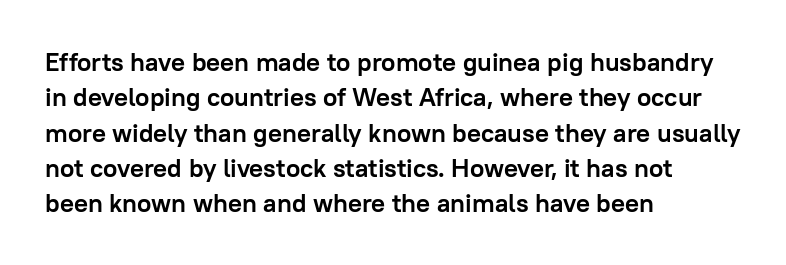
Q: Is the text bold? A: Yes.
Q: Is the text italic (slanted)? A: No, it is upright.
Q: Is the text underlined? A: No.
Q: How is the paragraph aligned? A: Left-aligned.
Q: Is the spacing between letters normal or unusually wide? A: Normal.
Q: Is the spacing between lines tight, normal or loose? A: Normal.
